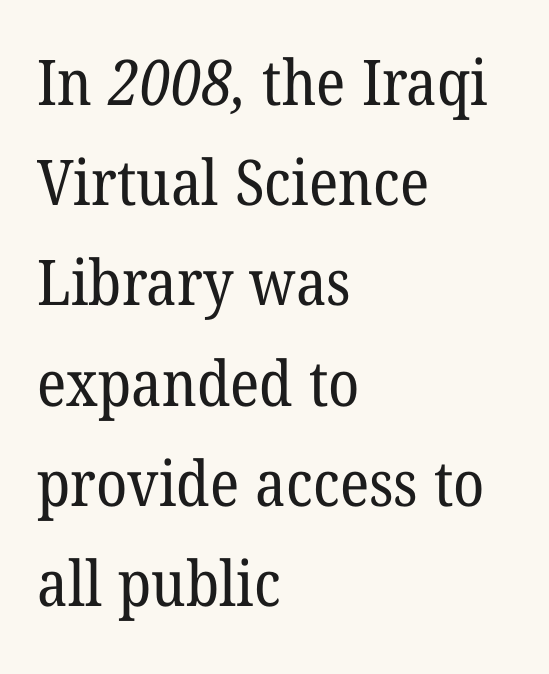
{"serif": "yes", "bold": "no", "weight": "regular", "width": "normal", "stroke_contrast": "low", "x_height": "medium", "monospaced": "no", "underline": "no", "align": "left", "line_spacing": "normal", "line_spacing_ratio": 1.59, "letter_spacing": "normal", "letter_spacing_em": 0.0, "glyph_px": 63}
